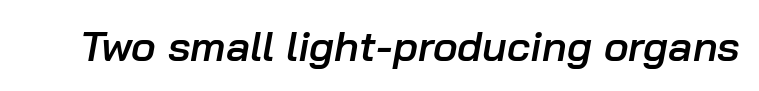
A bit beefed up — I'd call it semibold rather than bold. The passage shown is not underscored anywhere. The lettering tilts uniformly, giving the passage an italic look. The type is set solid horizontally, with unmodified tracking. You could not count columns in this text — the font is proportionally spaced.
